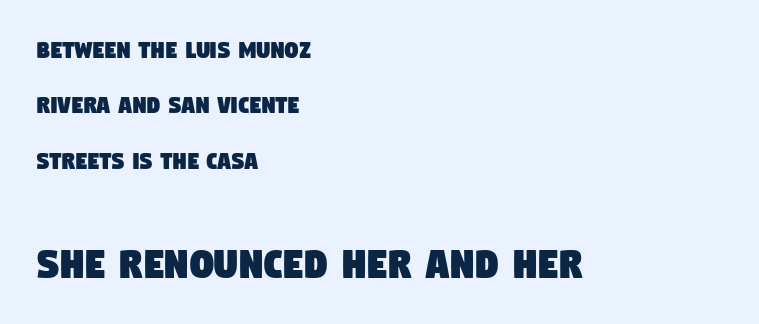
{"serif": "no", "width": "condensed", "stroke_contrast": "low", "x_height": "large", "monospaced": "no", "underline": "no", "align": "left", "line_spacing": "loose", "line_spacing_ratio": 2.05, "letter_spacing": "normal", "letter_spacing_em": 0.0, "larger_block": "second", "size_ratio": 1.74, "glyph_px": 47}
